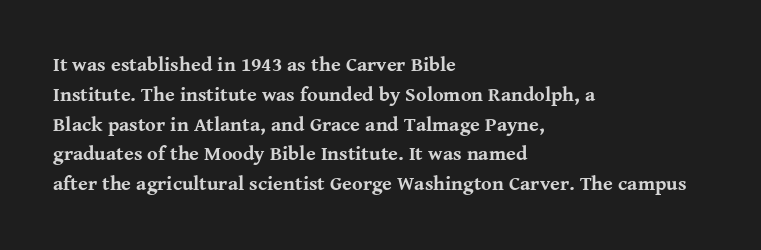
Summary of weight: heavy, a full bold. This sample is left-justified, so line endings fall wherever the words run out. The type sits square on the baseline with zero lean. The lines sit at an ordinary, default distance from one another. A bare baseline throughout the passage. This sample uses plain, unmodified letter spacing.
